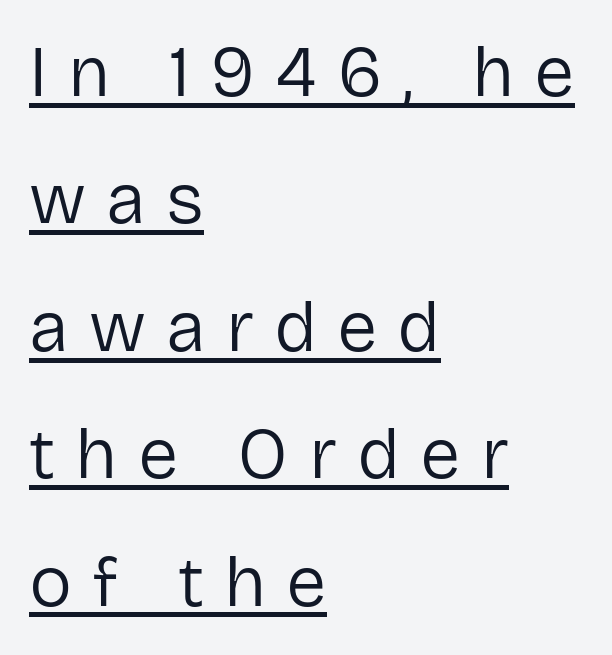
The image shows 72 px regular-weight sans-serif type, upright; set left-aligned, line spacing 1.77x, unusually wide letter spacing (+0.28 em), underlined; low stroke contrast and a medium x-height.
